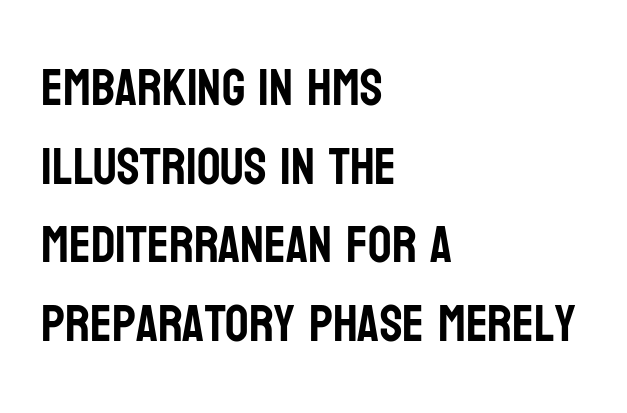
The image shows 52 px condensed sans-serif type, upright; set left-aligned, normal line spacing (1.51x), normal letter spacing, not underlined; low stroke contrast and a large x-height.
